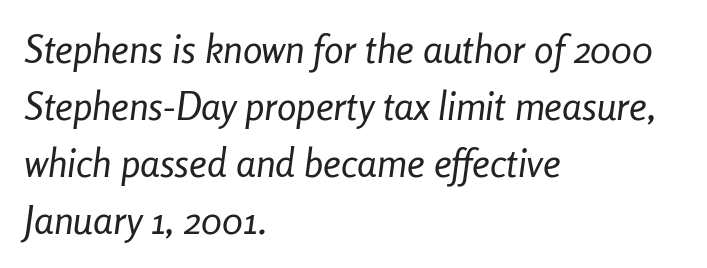
These lines stack with their left ends in a neat column. Compared with ordinary roman type, these characters are visibly tilted. Think standard paragraph weight, or any step lighter than that. Observe the ordinary spacing: letters are neighbours, not strangers. A typesetter would call this leading conventional body-copy spacing. The glyphs are unaccompanied by any horizontal stroke below them.
